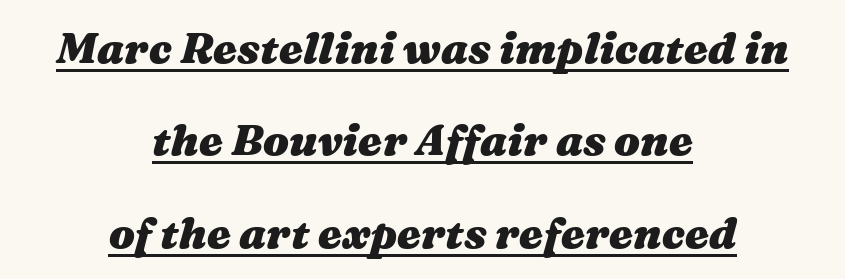
The image shows 43 px heavy, wide type, italic (leaning right); set centered, loose line spacing (2.15x), normal letter spacing, underlined; medium stroke contrast and a medium x-height.
